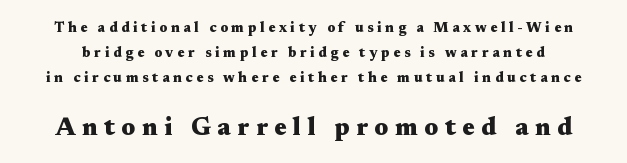
The image shows 25 px bold type, upright; set line spacing 1.78x, unusually wide letter spacing (+0.26 em), not underlined; the second (bottom) block is 1.79x larger.
